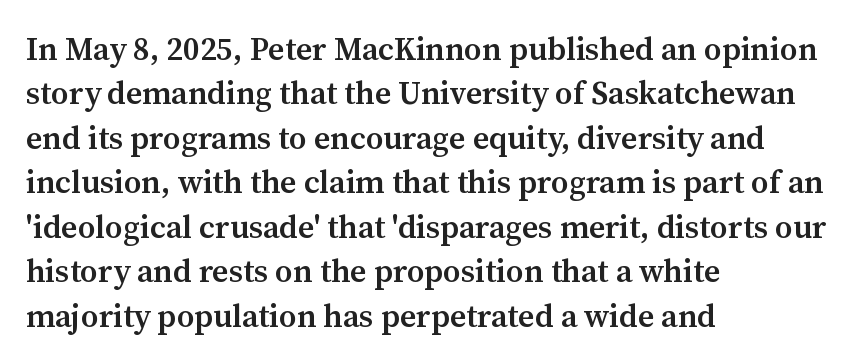
{"serif": "yes", "italic": "no", "bold": "semi", "weight": "semibold", "width": "normal", "stroke_contrast": "medium", "x_height": "medium", "monospaced": "no", "underline": "no", "align": "left", "line_spacing": "normal", "line_spacing_ratio": 1.39, "letter_spacing": "normal", "letter_spacing_em": 0.0, "glyph_px": 32}
